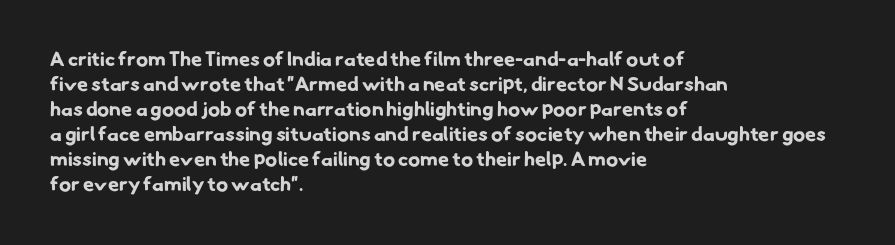
{"bold": "yes", "underline": "no", "align": "left", "line_spacing": "normal", "line_spacing_ratio": 1.25, "letter_spacing": "normal", "letter_spacing_em": 0.0, "glyph_px": 20}
